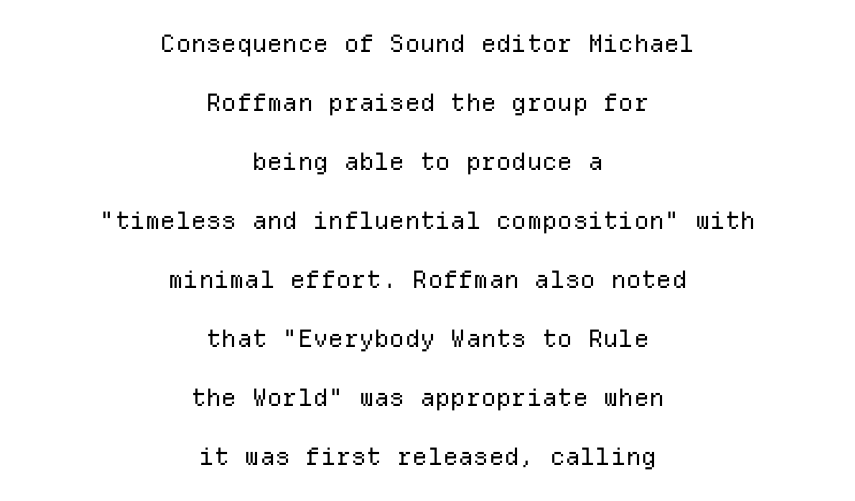
Q: Is the text bold? A: No.
Q: Is the text italic (slanted)? A: No, it is upright.
Q: Is the text underlined? A: No.
Q: How is the paragraph aligned? A: Centered.
Q: Is the spacing between letters normal or unusually wide? A: Normal.
Q: Is the spacing between lines tight, normal or loose? A: Loose.
